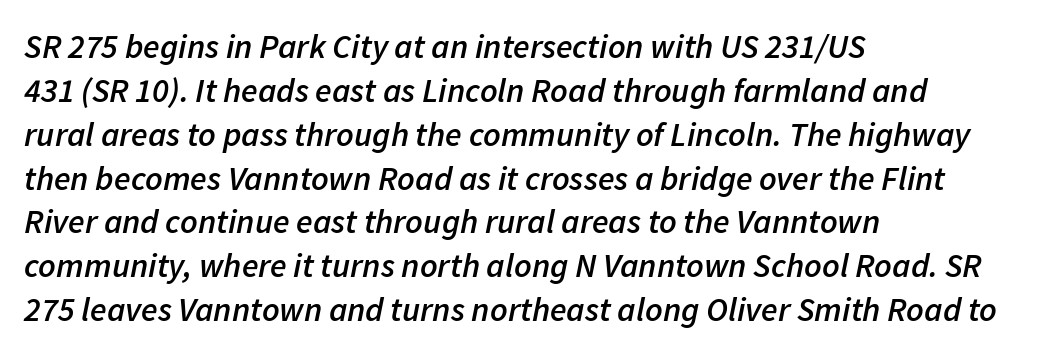
Q: Is the text bold? A: Semi-bold.
Q: Is the text italic (slanted)? A: Yes, it leans right by about 11 degrees.
Q: Is the text underlined? A: No.
Q: How is the paragraph aligned? A: Left-aligned.
Q: Is the spacing between letters normal or unusually wide? A: Normal.
Q: Is the spacing between lines tight, normal or loose? A: Normal.
Q: Width (condensed, normal, or wide)? A: Normal.
Q: Stroke contrast? A: Low.
Q: x-height? A: Medium.
Q: Monospaced? A: No.
